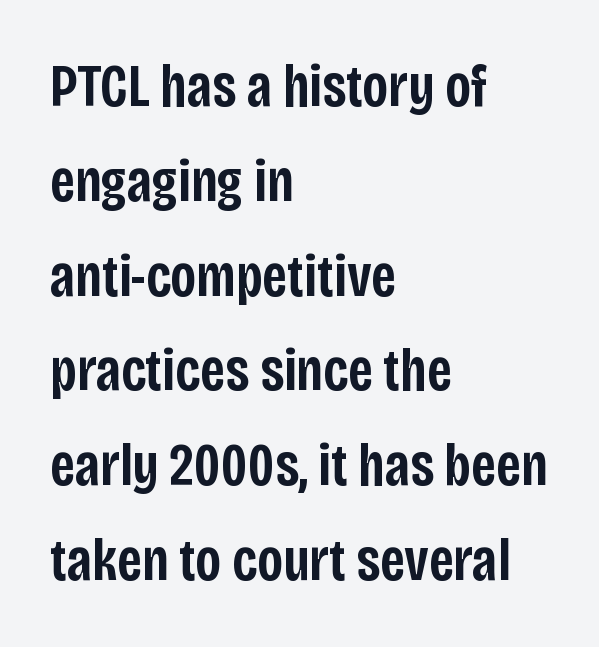
Q: Is the text bold? A: Semi-bold.
Q: Is the text italic (slanted)? A: No, it is upright.
Q: Is the typeface a serif or a sans-serif typeface? A: Sans-serif.
Q: Is the text underlined? A: No.
Q: How is the paragraph aligned? A: Left-aligned.
Q: Is the spacing between letters normal or unusually wide? A: Normal.
Q: Is the spacing between lines tight, normal or loose? A: Normal.
Q: Width (condensed, normal, or wide)? A: Condensed.
Q: Stroke contrast? A: Low.
Q: x-height? A: Large.
Q: Monospaced? A: No.
